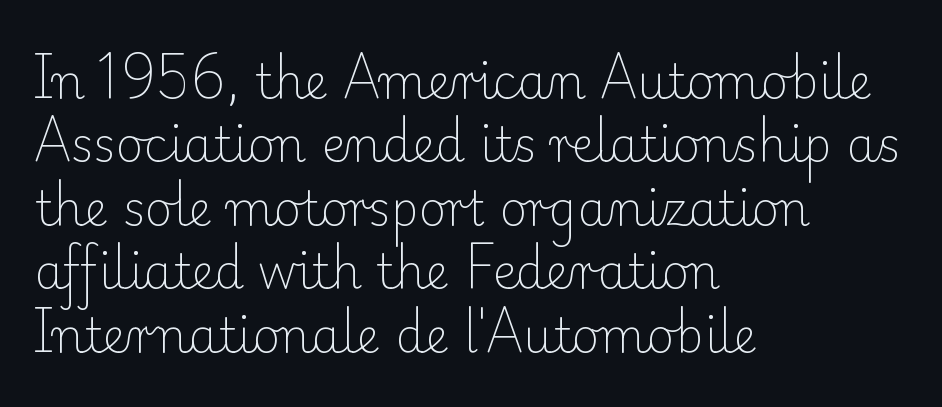
Q: Is the text bold? A: No.
Q: Is the text italic (slanted)? A: No, it is upright.
Q: Is the typeface a serif or a sans-serif typeface? A: Serif.
Q: Is the text underlined? A: No.
Q: How is the paragraph aligned? A: Left-aligned.
Q: Is the spacing between letters normal or unusually wide? A: Normal.
Q: Is the spacing between lines tight, normal or loose? A: Normal.
Q: Width (condensed, normal, or wide)? A: Normal.
Q: Stroke contrast? A: Low.
Q: x-height? A: Small.
Q: Monospaced? A: No.
